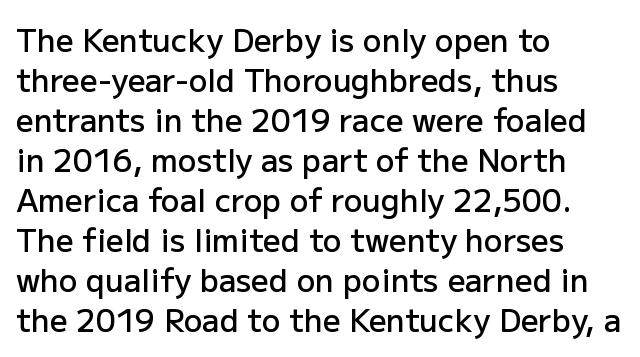
The rendering uses a moderate line-height, typical for paragraphs. The rendering keeps characters at their native spacing. When letters stand straight like this, we call the style roman or upright. Its strokes are somewhat broadened, the hallmark of semibold type. This sample has the flowing, uneven cadence of proportional lettering. The type family on display is of the sans-serif kind.
